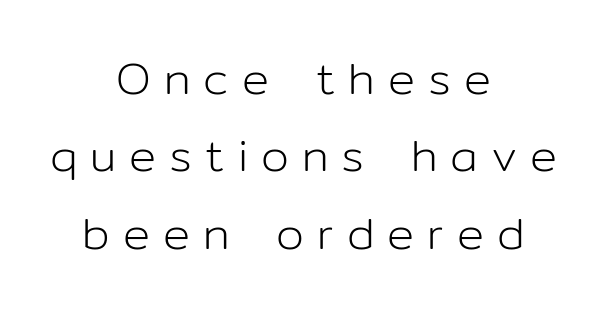
Q: Is the text bold? A: No.
Q: Is the text italic (slanted)? A: No, it is upright.
Q: Is the typeface a serif or a sans-serif typeface? A: Sans-serif.
Q: Is the text underlined? A: No.
Q: How is the paragraph aligned? A: Centered.
Q: Is the spacing between letters normal or unusually wide? A: Unusually wide.
Q: Width (condensed, normal, or wide)? A: Normal.
Q: Stroke contrast? A: Low.
Q: x-height? A: Medium.
Q: Monospaced? A: No.
